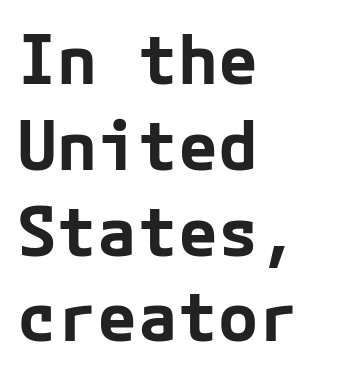
The image shows 67 px bold sans-serif type, upright; set left-aligned, normal line spacing (1.28x), normal letter spacing, not underlined; low stroke contrast and a medium x-height.
